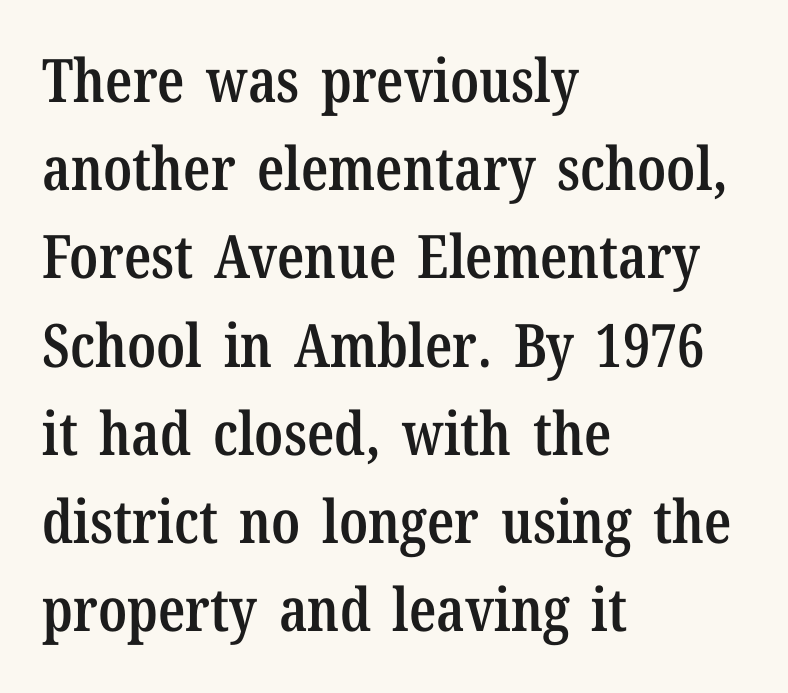
Think of a printed novel: that variable character pitch is what you see here. Look at the bottom of the vertical strokes: they flare into serifs here. Horizontal alignment here is leftward, the default for most running prose. Do the letters lean? They stand straight.
